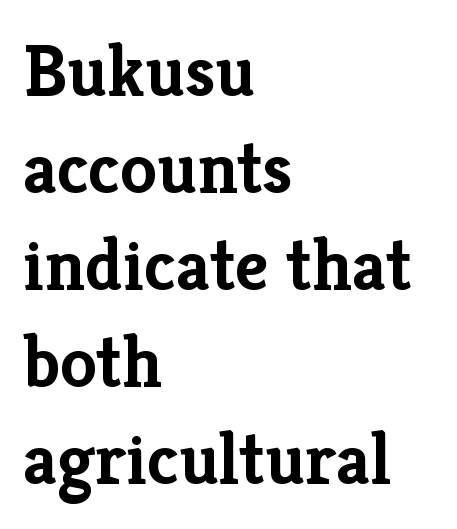
The image shows 74 px semibold serif type, upright; set left-aligned, normal line spacing (1.31x), normal letter spacing, not underlined; low stroke contrast and a medium x-height.
